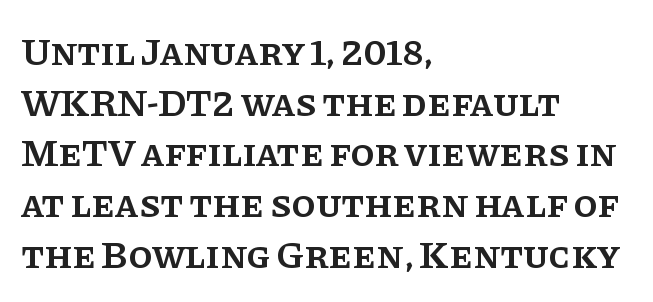
Q: Is the text bold? A: Semi-bold.
Q: Is the text italic (slanted)? A: No, it is upright.
Q: Is the typeface a serif or a sans-serif typeface? A: Serif.
Q: Is the text underlined? A: No.
Q: How is the paragraph aligned? A: Left-aligned.
Q: Is the spacing between letters normal or unusually wide? A: Normal.
Q: Is the spacing between lines tight, normal or loose? A: Normal.
Q: Width (condensed, normal, or wide)? A: Normal.
Q: Stroke contrast? A: Low.
Q: x-height? A: Large.
Q: Monospaced? A: No.
